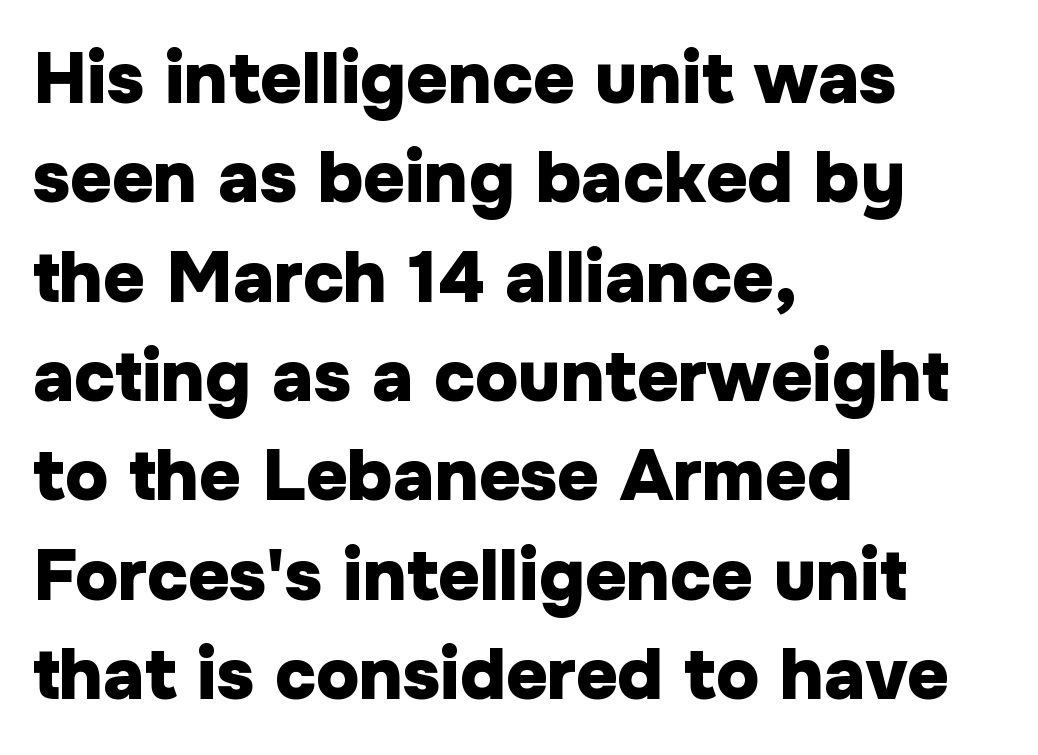
In terms of letterspacing, this is plain default setting. The rendering uses natural spacing where letterforms have individual widths. A full-strength bold gives these letters their thick strokes. Vertically, the passage feels balanced, rows spaced as you'd expect. Any mark beneath the type? The region is blank. Nope, no serifs anywhere on these letters.
